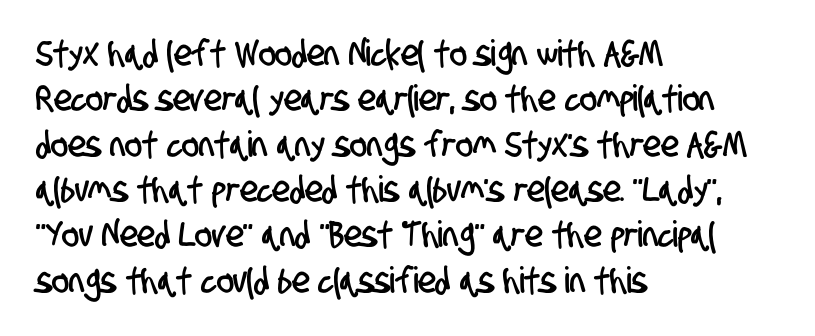
Q: Is the typeface a serif or a sans-serif typeface? A: Sans-serif.
Q: Is the text underlined? A: No.
Q: How is the paragraph aligned? A: Left-aligned.
Q: Is the spacing between letters normal or unusually wide? A: Normal.
Q: Is the spacing between lines tight, normal or loose? A: Normal.
Q: Width (condensed, normal, or wide)? A: Condensed.
Q: Stroke contrast? A: Low.
Q: x-height? A: Large.
Q: Monospaced? A: No.
